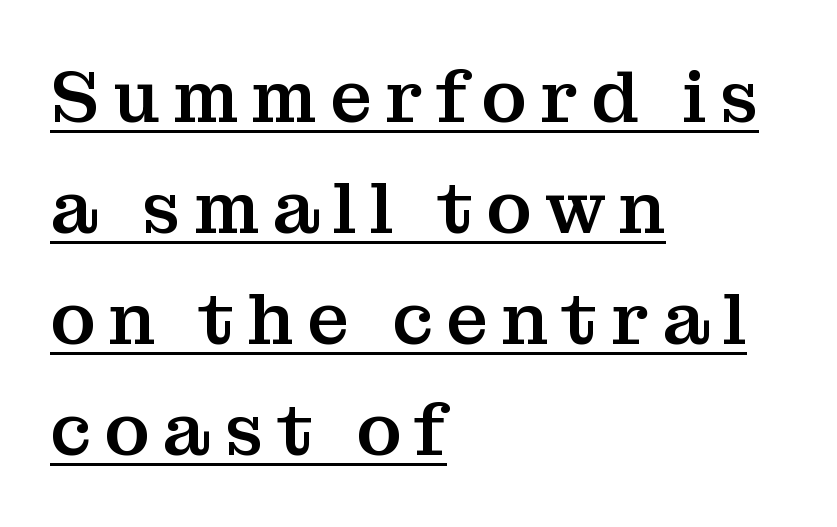
{"serif": "yes", "italic": "no", "width": "normal", "stroke_contrast": "medium", "x_height": "medium", "monospaced": "no", "underline": "yes", "align": "left", "line_spacing": "normal", "line_spacing_ratio": 1.52, "glyph_px": 73}
